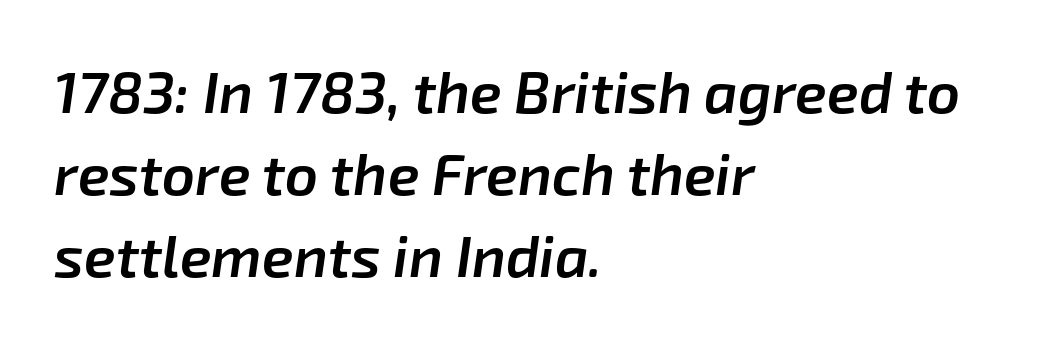
Q: Is the text bold? A: Semi-bold.
Q: Is the text italic (slanted)? A: Yes, it leans right by about 8 degrees.
Q: Is the text underlined? A: No.
Q: How is the paragraph aligned? A: Left-aligned.
Q: Is the spacing between letters normal or unusually wide? A: Normal.
Q: Is the spacing between lines tight, normal or loose? A: Normal.
Q: Width (condensed, normal, or wide)? A: Normal.
Q: Stroke contrast? A: Low.
Q: x-height? A: Medium.
Q: Monospaced? A: No.
